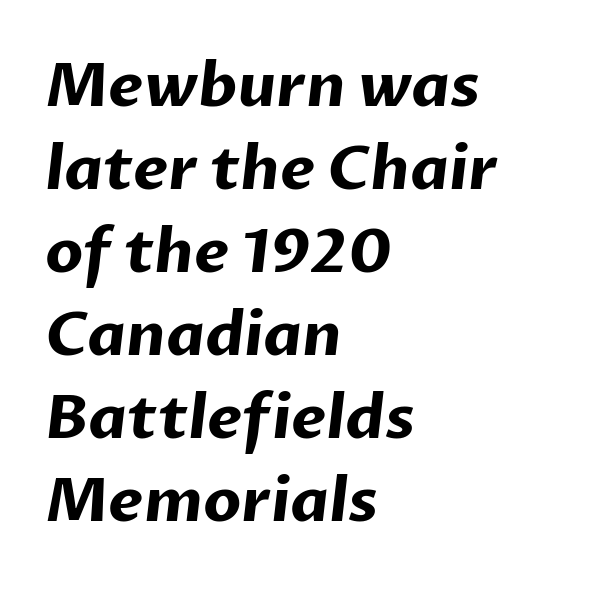
The image shows 61 px bold sans-serif type; set left-aligned, normal line spacing (1.36x), normal letter spacing, not underlined; low stroke contrast and a medium x-height.
